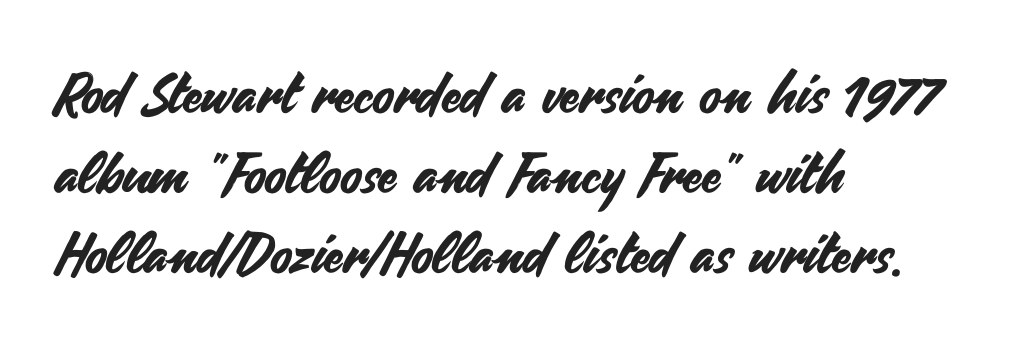
The rows are spaced the way most documents space them. Teacher's note: observe the even left margin — that is flush-left alignment. Typographically, this falls in the sans-serif category. The space beneath each line is pristine and unruled.
